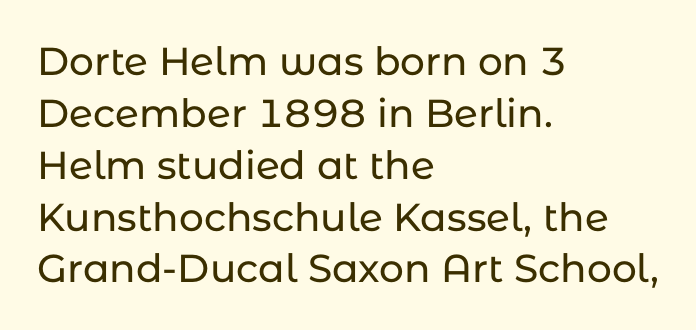
Q: Is the text italic (slanted)? A: No, it is upright.
Q: Is the typeface a serif or a sans-serif typeface? A: Sans-serif.
Q: Is the text underlined? A: No.
Q: How is the paragraph aligned? A: Left-aligned.
Q: Is the spacing between letters normal or unusually wide? A: Normal.
Q: Is the spacing between lines tight, normal or loose? A: Normal.
Q: Width (condensed, normal, or wide)? A: Normal.
Q: Stroke contrast? A: Low.
Q: x-height? A: Medium.
Q: Monospaced? A: No.
